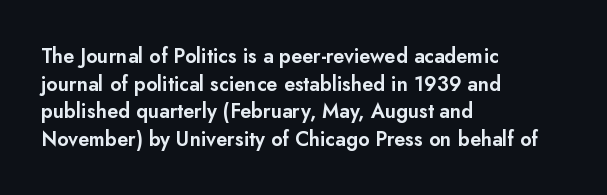
The block of text has a typical density, with ordinary space between rows. The letters stand straight up with perfectly vertical stems. Line starts are locked; line ends wander. Between one letter and the next there's only the usual sliver of space. Type without underlining.
